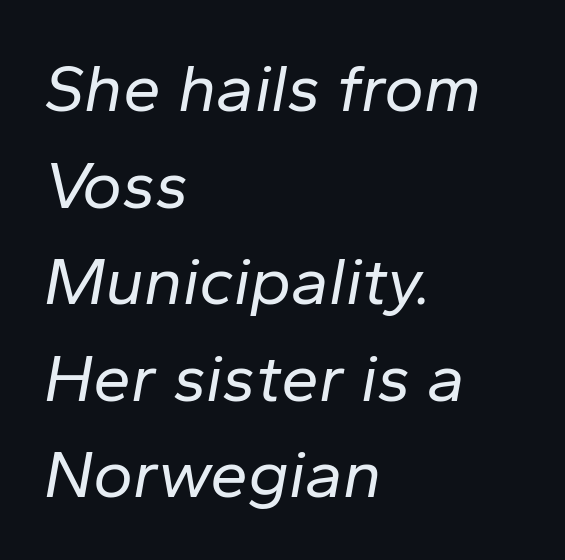
The image shows 68 px regular-weight type, italic (leaning right); set left-aligned, normal line spacing (1.42x), normal letter spacing, not underlined; low stroke contrast and a medium x-height.
